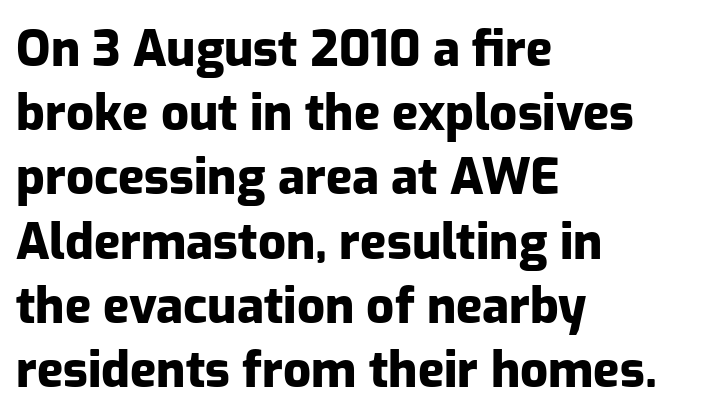
The image shows 49 px heavy sans-serif type, upright; set left-aligned, normal line spacing (1.31x), normal letter spacing, not underlined; low stroke contrast and a medium x-height.
